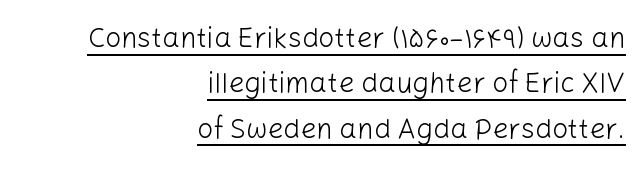
{"serif": "no", "italic": "no", "bold": "no", "weight": "light", "width": "normal", "stroke_contrast": "low", "x_height": "medium", "monospaced": "no", "underline": "yes", "align": "right", "line_spacing": "normal", "line_spacing_ratio": 1.62, "letter_spacing": "normal", "letter_spacing_em": 0.0, "glyph_px": 28}
